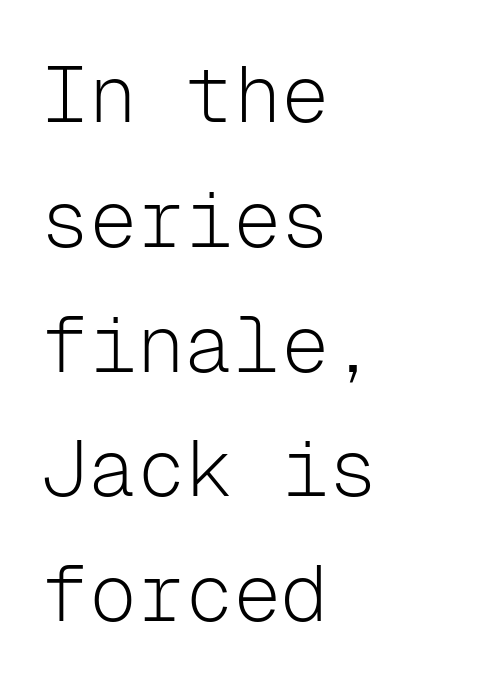
The image shows 80 px light sans-serif type, upright, monospaced; set left-aligned, normal line spacing (1.56x), normal letter spacing, not underlined; low stroke contrast and a medium x-height.
